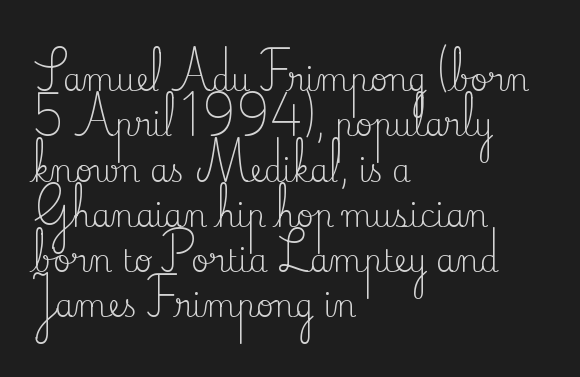
No extra ink here — the face is not bold. The letters carry serifs — small finishing strokes at the ends of their stems. Regular leading. Which margin do the lines hug? The left one — the right edge is uneven. The horizontal fit of the characters is conventional and even. The area under the type is left untouched.
